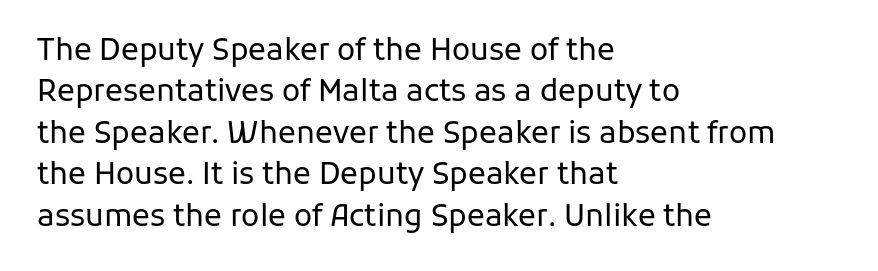
Q: Is the text bold? A: No.
Q: Is the text italic (slanted)? A: No, it is upright.
Q: Is the typeface a serif or a sans-serif typeface? A: Sans-serif.
Q: Is the text underlined? A: No.
Q: How is the paragraph aligned? A: Left-aligned.
Q: Is the spacing between letters normal or unusually wide? A: Normal.
Q: Is the spacing between lines tight, normal or loose? A: Normal.
Q: Width (condensed, normal, or wide)? A: Normal.
Q: Stroke contrast? A: Low.
Q: x-height? A: Medium.
Q: Monospaced? A: No.
